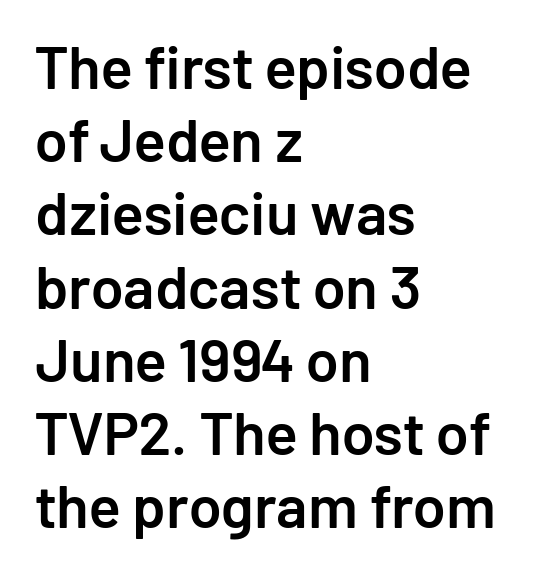
{"serif": "no", "italic": "no", "bold": "semi", "weight": "semibold", "width": "normal", "stroke_contrast": "low", "x_height": "medium", "monospaced": "no", "underline": "no", "align": "left", "line_spacing_ratio": 1.22, "letter_spacing": "normal", "letter_spacing_em": 0.0, "glyph_px": 60}
